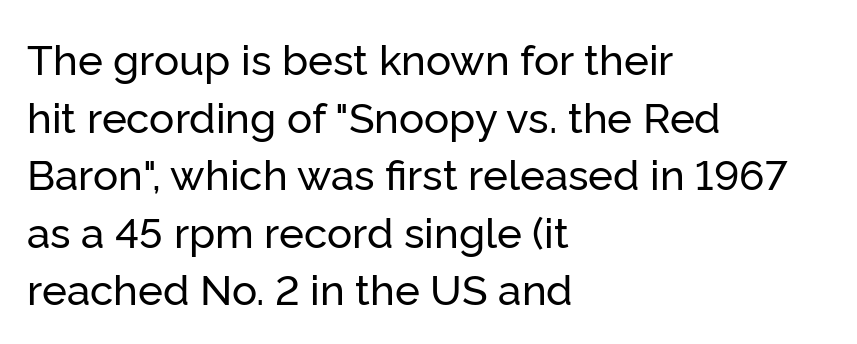
The image shows 42 px sans-serif type, upright; set left-aligned, normal line spacing (1.37x), normal letter spacing, not underlined; low stroke contrast and a medium x-height.
